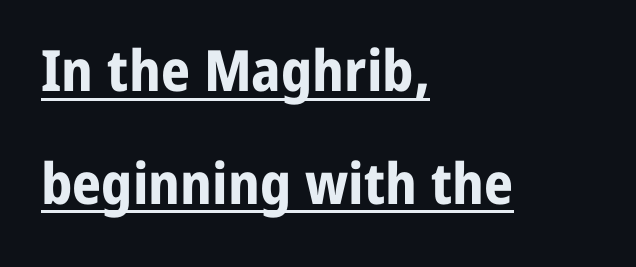
{"serif": "no", "italic": "no", "bold": "yes", "weight": "bold", "width": "normal", "stroke_contrast": "low", "x_height": "medium", "monospaced": "no", "underline": "yes", "align": "left", "line_spacing": "loose", "line_spacing_ratio": 1.98, "letter_spacing": "normal", "letter_spacing_em": 0.0, "glyph_px": 57}
